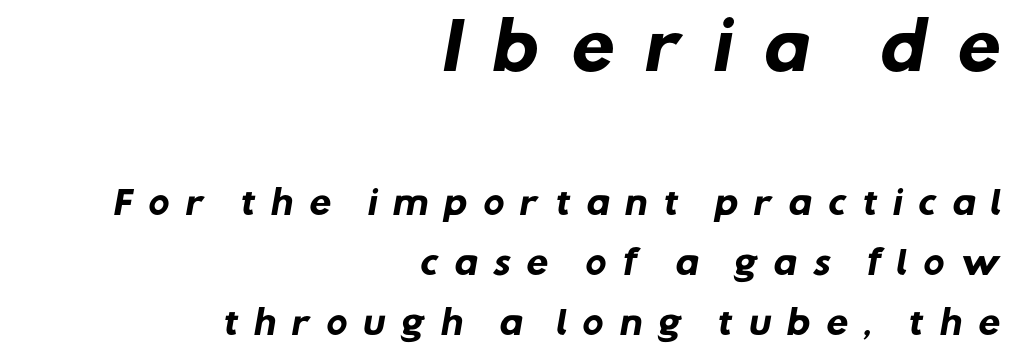
There is plenty of visible air inserted between adjacent glyphs. A typesetter would call this proportional, since set widths differ per character. Quick note: underline off. The compositor pushed each line to the right boundary. The font family rendered here belongs to the sans-serif group.
